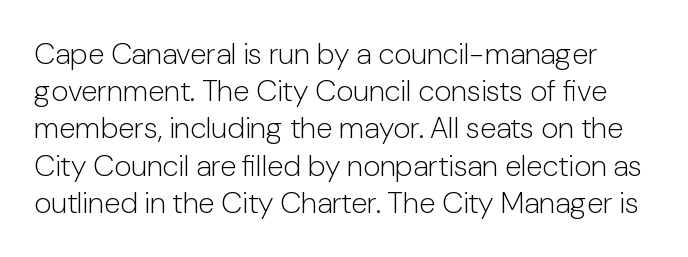
Q: Is the text bold? A: No.
Q: Is the text italic (slanted)? A: No, it is upright.
Q: Is the typeface a serif or a sans-serif typeface? A: Sans-serif.
Q: Is the text underlined? A: No.
Q: Is the spacing between letters normal or unusually wide? A: Normal.
Q: Width (condensed, normal, or wide)? A: Normal.
Q: Stroke contrast? A: Low.
Q: x-height? A: Medium.
Q: Monospaced? A: No.
